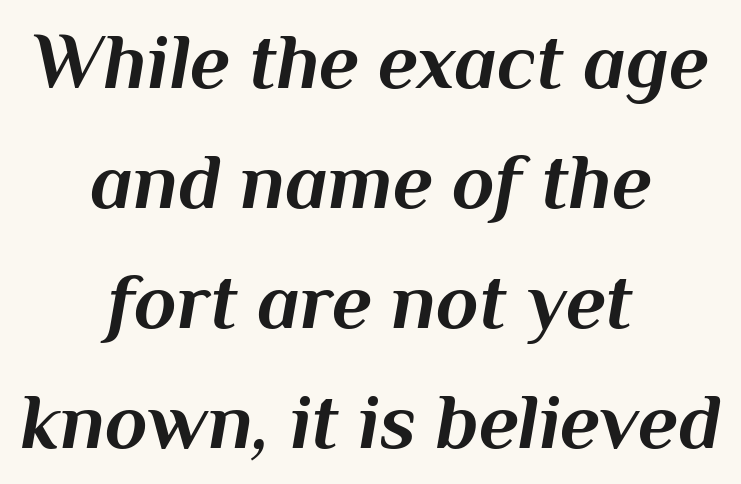
Quick note: italic. Honestly, the letter spacing is just normal — you wouldn't notice it. Caption: multi-line text, centered on the measure. The foot of each line stays bare and open.
